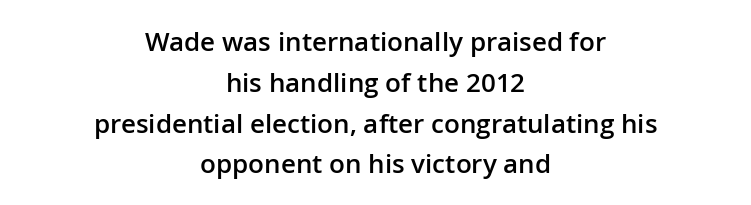
The image shows 26 px text type, upright; set centered, normal line spacing (1.57x), normal letter spacing, not underlined.
